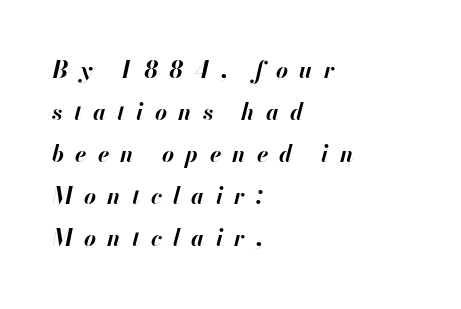
Q: Is the text bold? A: Yes.
Q: Is the text italic (slanted)? A: Yes, it leans right by about 13 degrees.
Q: Is the text underlined? A: No.
Q: How is the paragraph aligned? A: Left-aligned.
Q: Is the spacing between letters normal or unusually wide? A: Unusually wide.
